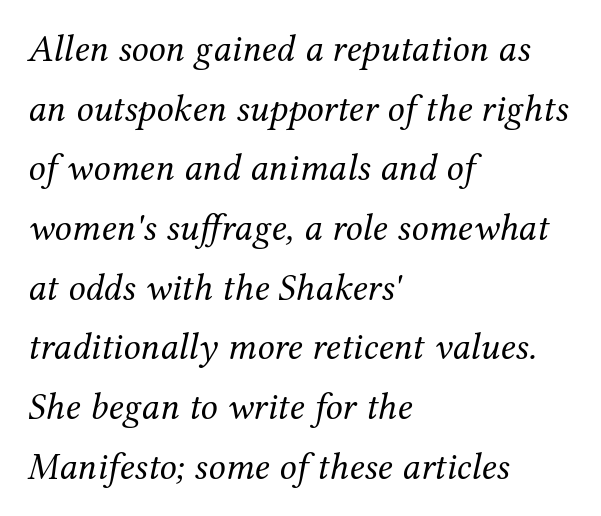
Q: Is the text bold? A: No.
Q: Is the text italic (slanted)? A: Yes, it leans right by about 12 degrees.
Q: Is the typeface a serif or a sans-serif typeface? A: Serif.
Q: Is the text underlined? A: No.
Q: How is the paragraph aligned? A: Left-aligned.
Q: Is the spacing between letters normal or unusually wide? A: Normal.
Q: Is the spacing between lines tight, normal or loose? A: Normal.
Q: Width (condensed, normal, or wide)? A: Normal.
Q: Stroke contrast? A: Medium.
Q: x-height? A: Medium.
Q: Monospaced? A: No.
